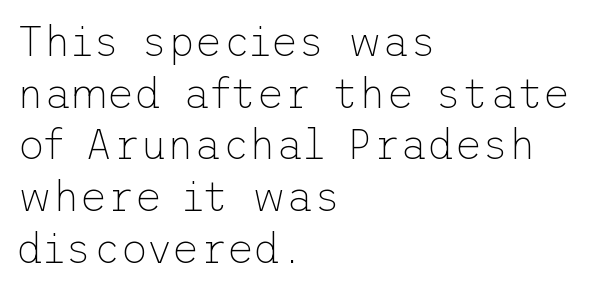
Q: Is the text bold? A: No.
Q: Is the text italic (slanted)? A: No, it is upright.
Q: Is the typeface a serif or a sans-serif typeface? A: Sans-serif.
Q: Is the text underlined? A: No.
Q: How is the paragraph aligned? A: Left-aligned.
Q: Is the spacing between letters normal or unusually wide? A: Normal.
Q: Width (condensed, normal, or wide)? A: Normal.
Q: Stroke contrast? A: Low.
Q: x-height? A: Medium.
